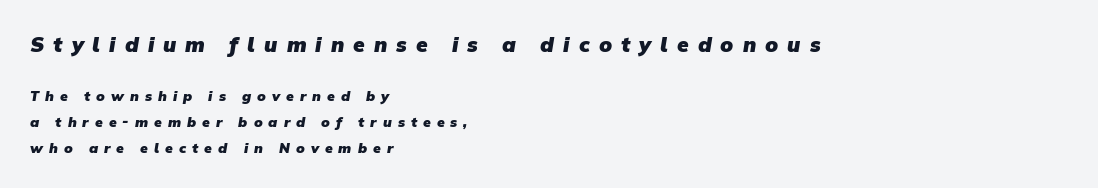
Q: Is the text bold? A: Yes.
Q: Is the text underlined? A: No.
Q: How is the paragraph aligned? A: Left-aligned.
Q: Is the spacing between letters normal or unusually wide? A: Unusually wide.
Q: Which block of text is set in a larger size, the first (top) or the second (bottom)? A: The first (top) one.
